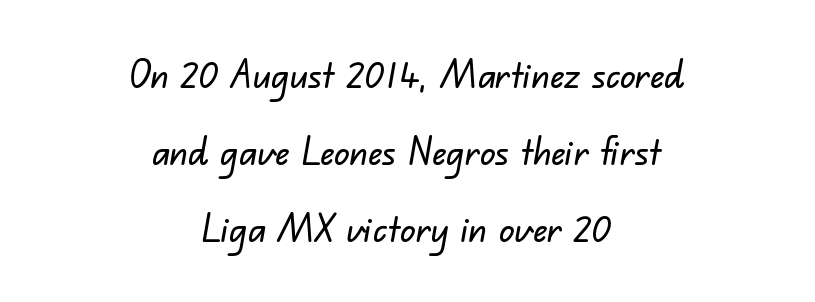
The image shows 38 px sans-serif type; set centered, loose line spacing (2.03x), normal letter spacing, not underlined; low stroke contrast and a small x-height.
